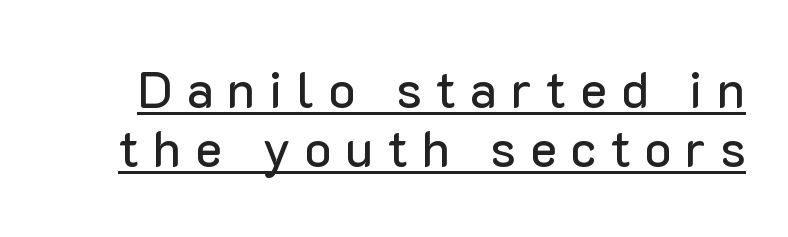
The image shows 50 px sans-serif type, upright; set line spacing 1.18x, unusually wide letter spacing (+0.28 em), underlined; low stroke contrast and a medium x-height.
